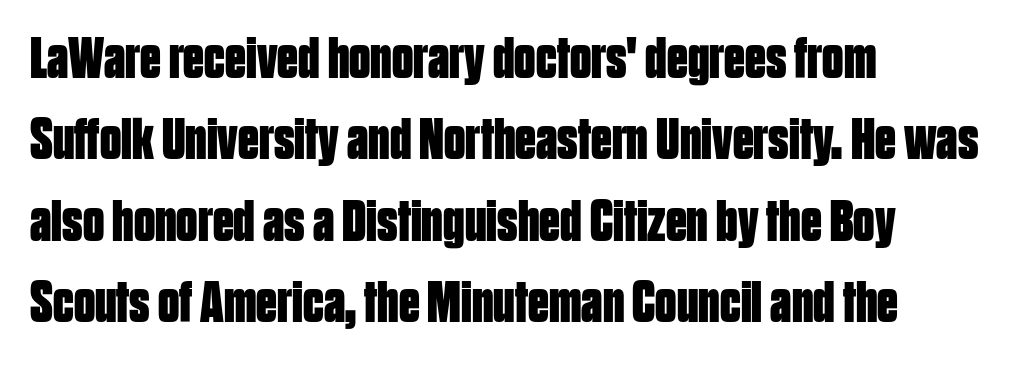
Observe the absence of serifs on each vertical stroke in this sample. Bold? Absolutely — the strokes are thick and heavy. The passage shown has conventional tracking throughout. Decoration check: the copy has no underline. The typography opts for an upright posture over an oblique one.
